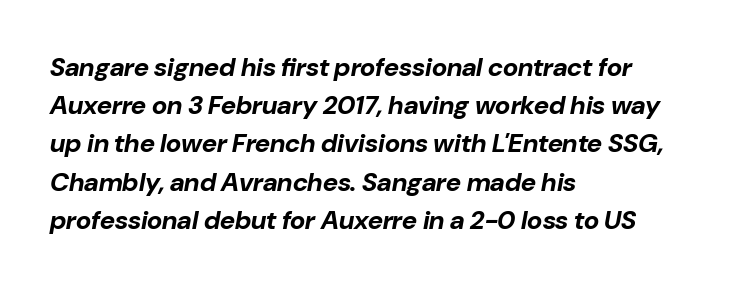
In CSS terms this would be text-align: left. Normally led — the rows are evenly, conventionally spaced. Look at the tracking — it's just the regular setting, nothing added. Tall strokes in this sample are angled rather than plumb. No word sits above an underline. Weight check: bold — yes, fully.
